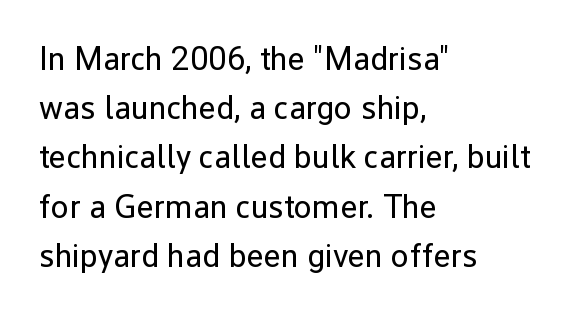
Q: Is the text bold? A: No.
Q: Is the text italic (slanted)? A: No, it is upright.
Q: Is the typeface a serif or a sans-serif typeface? A: Sans-serif.
Q: Is the text underlined? A: No.
Q: How is the paragraph aligned? A: Left-aligned.
Q: Is the spacing between letters normal or unusually wide? A: Normal.
Q: Is the spacing between lines tight, normal or loose? A: Normal.
Q: Width (condensed, normal, or wide)? A: Normal.
Q: Stroke contrast? A: Low.
Q: x-height? A: Medium.
Q: Monospaced? A: No.
